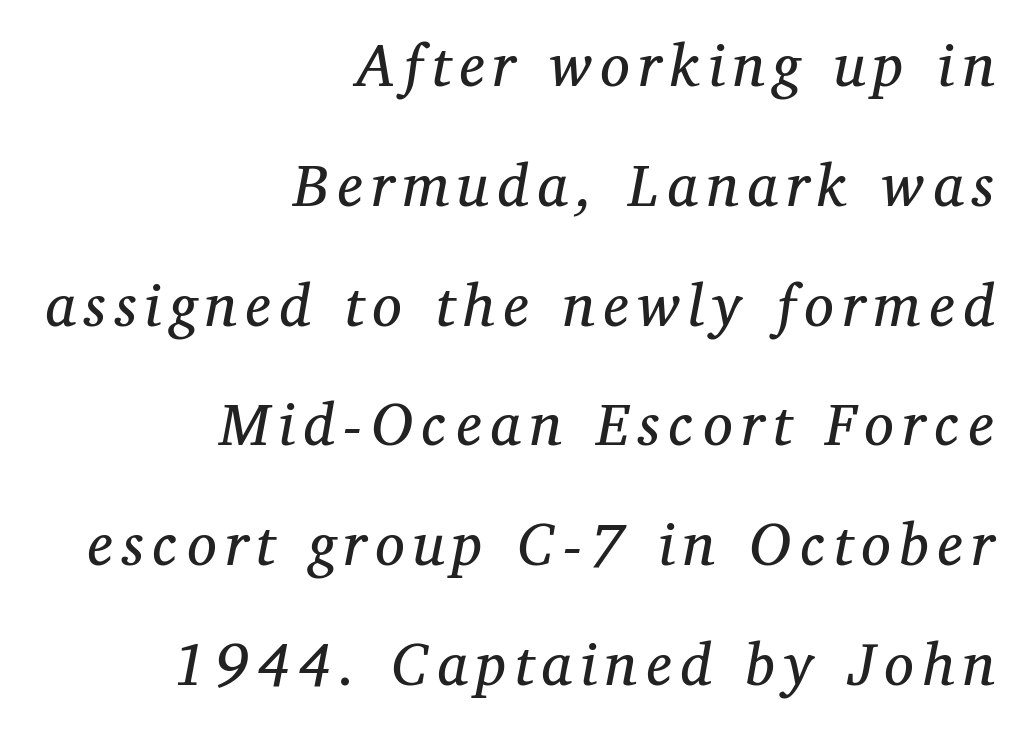
{"serif": "yes", "italic": "yes", "lean": "right", "slant_degrees": 12, "bold": "no", "weight": "regular", "width": "normal", "stroke_contrast": "medium", "x_height": "medium", "monospaced": "no", "underline": "no", "align": "right", "line_spacing": "loose", "line_spacing_ratio": 2.03, "glyph_px": 59}
